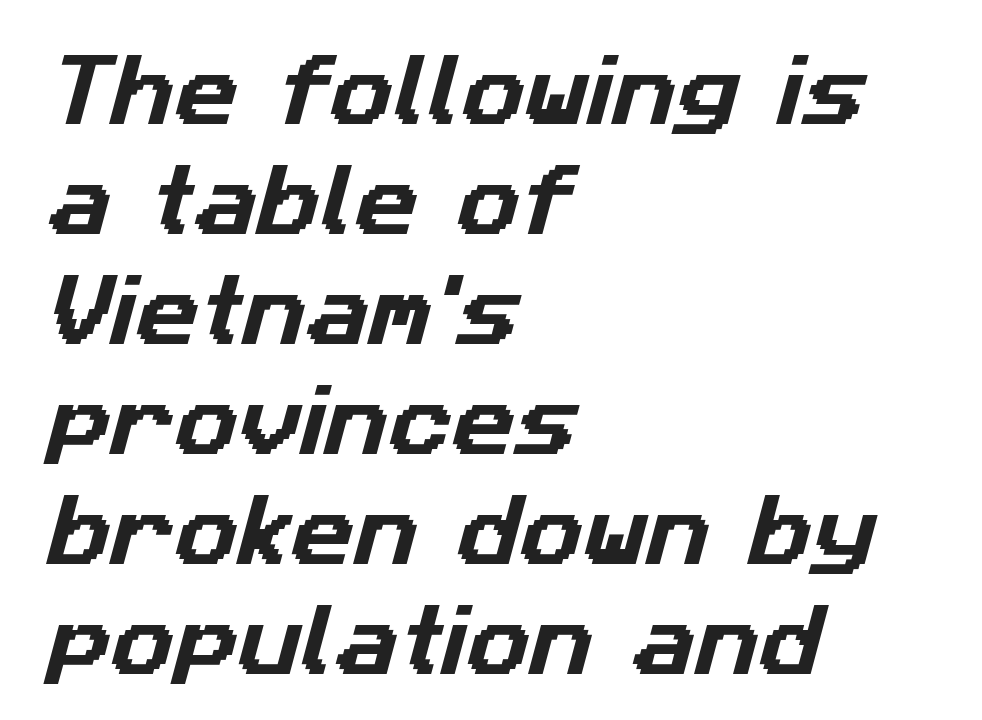
The image shows 78 px sans-serif type; set left-aligned, normal line spacing (1.41x), normal letter spacing, not underlined; low stroke contrast and a medium x-height.
